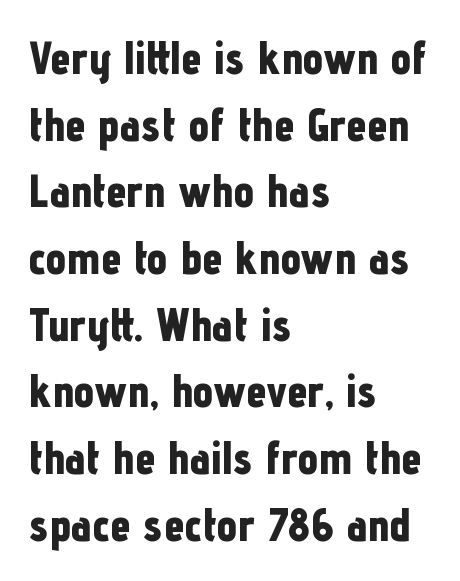
{"serif": "no", "italic": "no", "bold": "yes", "weight": "bold", "width": "condensed", "stroke_contrast": "low", "x_height": "medium", "monospaced": "no", "underline": "no", "align": "left", "line_spacing": "normal", "line_spacing_ratio": 1.45, "letter_spacing": "normal", "letter_spacing_em": 0.0, "glyph_px": 46}
